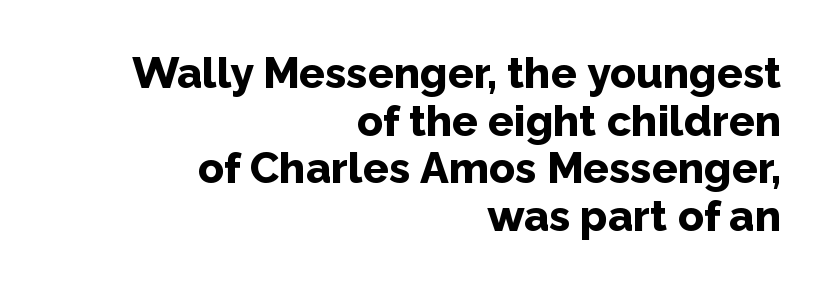
{"serif": "no", "italic": "no", "bold": "yes", "weight": "bold", "width": "normal", "stroke_contrast": "low", "x_height": "medium", "monospaced": "no", "underline": "no", "align": "right", "line_spacing": "tight", "line_spacing_ratio": 1.11, "letter_spacing": "normal", "letter_spacing_em": 0.0, "glyph_px": 43}
